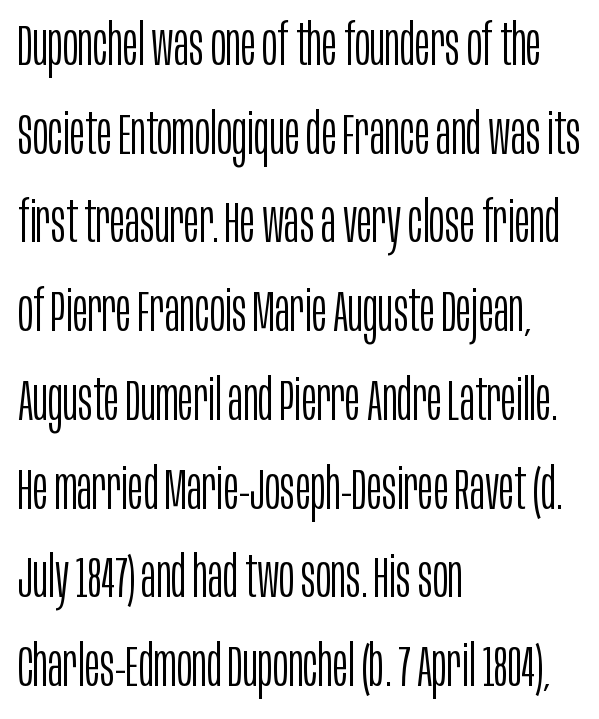
Q: Is the text bold? A: No.
Q: Is the text italic (slanted)? A: No, it is upright.
Q: Is the typeface a serif or a sans-serif typeface? A: Sans-serif.
Q: Is the text underlined? A: No.
Q: How is the paragraph aligned? A: Left-aligned.
Q: Is the spacing between letters normal or unusually wide? A: Normal.
Q: Is the spacing between lines tight, normal or loose? A: Normal.
Q: Width (condensed, normal, or wide)? A: Condensed.
Q: Stroke contrast? A: Low.
Q: x-height? A: Large.
Q: Monospaced? A: No.
